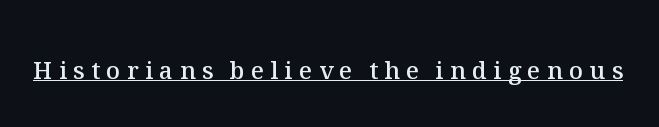
The image shows 24 px text type, upright; set unusually wide letter spacing (+0.27 em), underlined.
